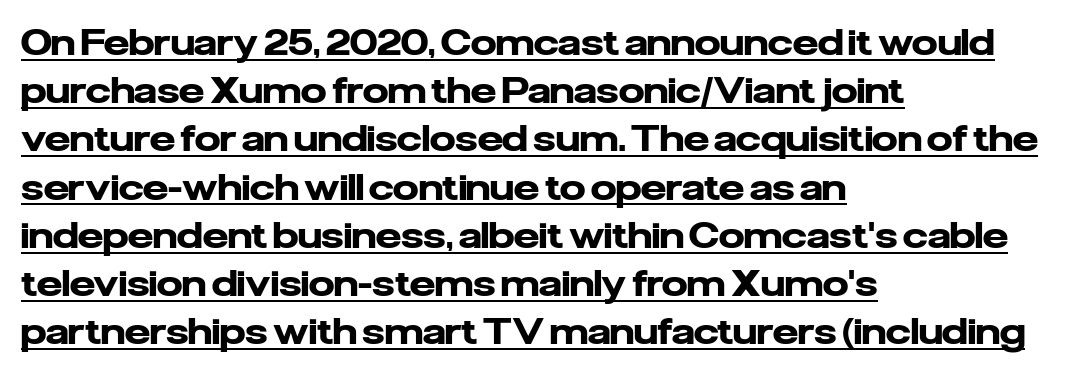
Q: Is the text bold? A: Yes.
Q: Is the text italic (slanted)? A: No, it is upright.
Q: Is the typeface a serif or a sans-serif typeface? A: Sans-serif.
Q: Is the text underlined? A: Yes.
Q: How is the paragraph aligned? A: Left-aligned.
Q: Is the spacing between letters normal or unusually wide? A: Normal.
Q: Is the spacing between lines tight, normal or loose? A: Normal.
Q: Width (condensed, normal, or wide)? A: Normal.
Q: Stroke contrast? A: Low.
Q: x-height? A: Medium.
Q: Monospaced? A: No.
